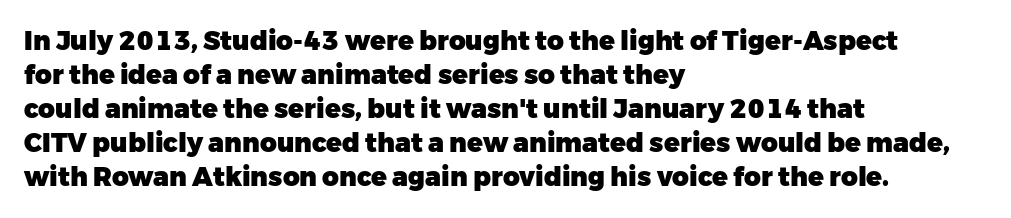
{"italic": "no", "bold": "yes", "underline": "no", "align": "left", "line_spacing": "normal", "line_spacing_ratio": 1.31, "letter_spacing": "normal", "letter_spacing_em": 0.0, "glyph_px": 26}
